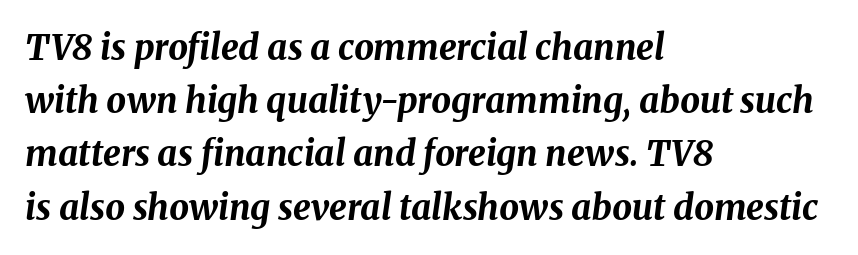
The image shows 35 px bold type, italic (leaning right); set left-aligned, normal line spacing (1.52x), normal letter spacing, not underlined; medium stroke contrast and a medium x-height.
